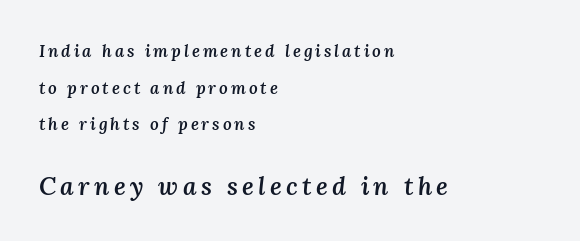
{"italic": "yes", "lean": "right", "slant_degrees": 3, "bold": "semi", "underline": "no", "align": "left", "line_spacing": "loose", "line_spacing_ratio": 2.15, "larger_block": "second", "size_ratio": 1.47, "glyph_px": 25}
